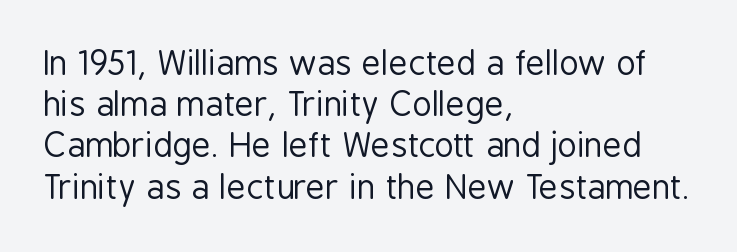
Q: Is the text bold? A: No.
Q: Is the text italic (slanted)? A: No, it is upright.
Q: Is the typeface a serif or a sans-serif typeface? A: Sans-serif.
Q: Is the text underlined? A: No.
Q: How is the paragraph aligned? A: Left-aligned.
Q: Is the spacing between letters normal or unusually wide? A: Normal.
Q: Is the spacing between lines tight, normal or loose? A: Normal.
Q: Width (condensed, normal, or wide)? A: Condensed.
Q: Stroke contrast? A: Low.
Q: x-height? A: Medium.
Q: Monospaced? A: No.
